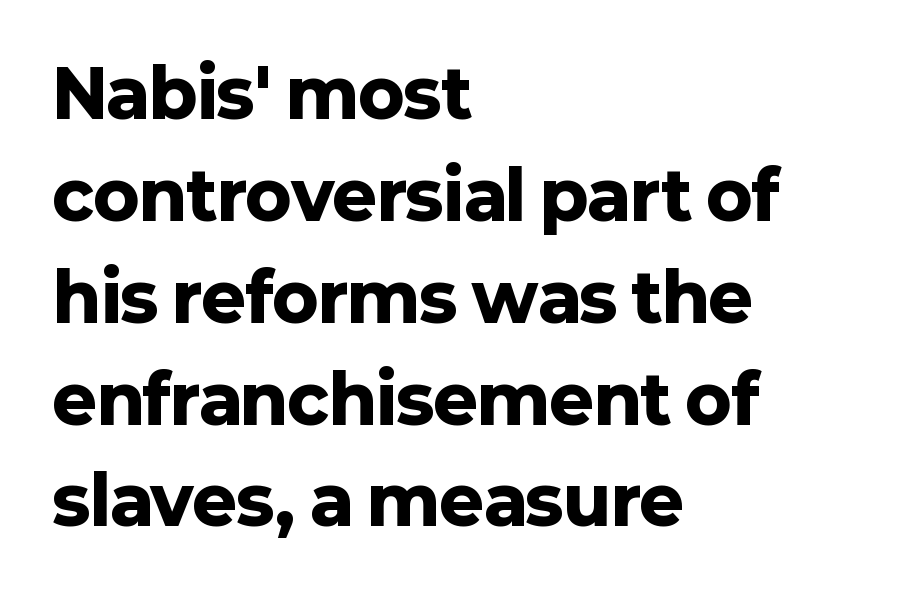
{"serif": "no", "italic": "no", "bold": "yes", "weight": "heavy", "width": "normal", "stroke_contrast": "low", "x_height": "medium", "monospaced": "no", "underline": "no", "align": "left", "line_spacing": "normal", "line_spacing_ratio": 1.52, "letter_spacing": "normal", "letter_spacing_em": 0.0, "glyph_px": 67}
